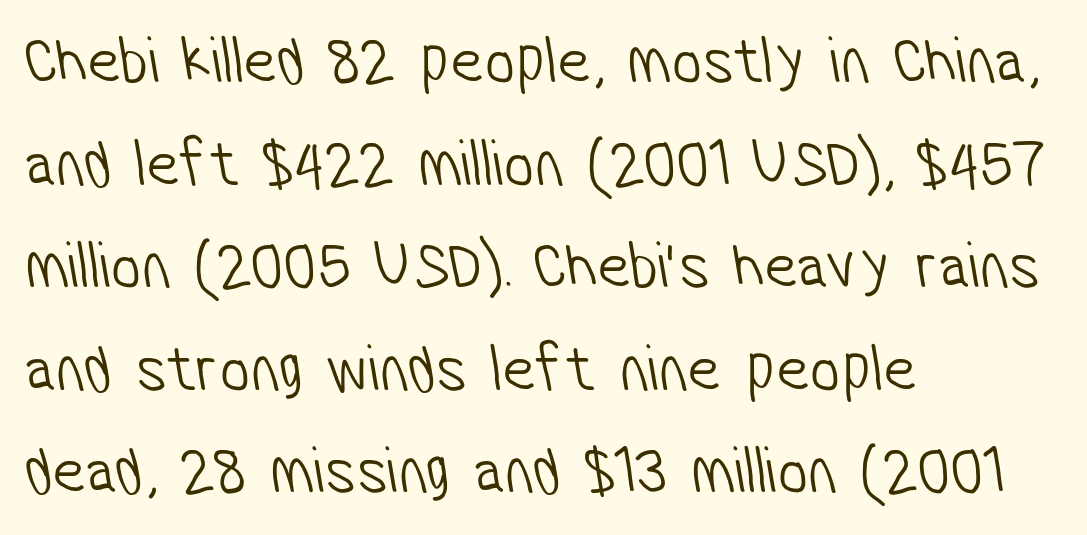
{"serif": "no", "bold": "no", "weight": "light", "width": "condensed", "stroke_contrast": "low", "x_height": "medium", "monospaced": "no", "underline": "no", "align": "left", "line_spacing": "normal", "line_spacing_ratio": 1.53, "letter_spacing": "normal", "letter_spacing_em": 0.0, "glyph_px": 67}
